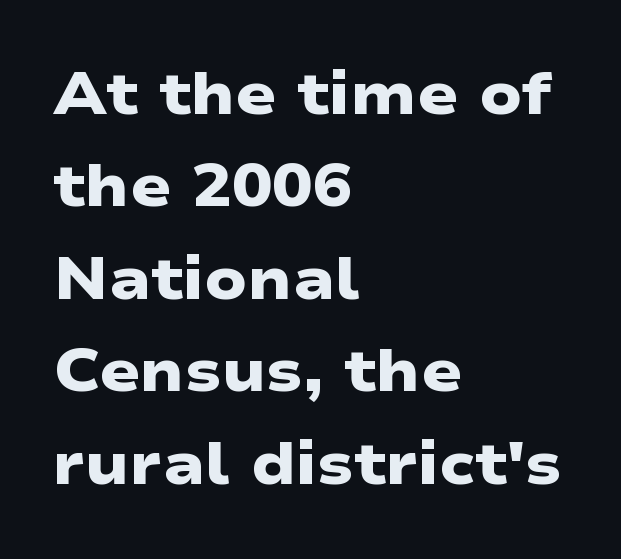
Q: Is the text bold? A: Yes.
Q: Is the typeface a serif or a sans-serif typeface? A: Sans-serif.
Q: Is the text underlined? A: No.
Q: How is the paragraph aligned? A: Left-aligned.
Q: Is the spacing between letters normal or unusually wide? A: Normal.
Q: Is the spacing between lines tight, normal or loose? A: Normal.
Q: Width (condensed, normal, or wide)? A: Wide.
Q: Stroke contrast? A: Low.
Q: x-height? A: Medium.
Q: Monospaced? A: No.
